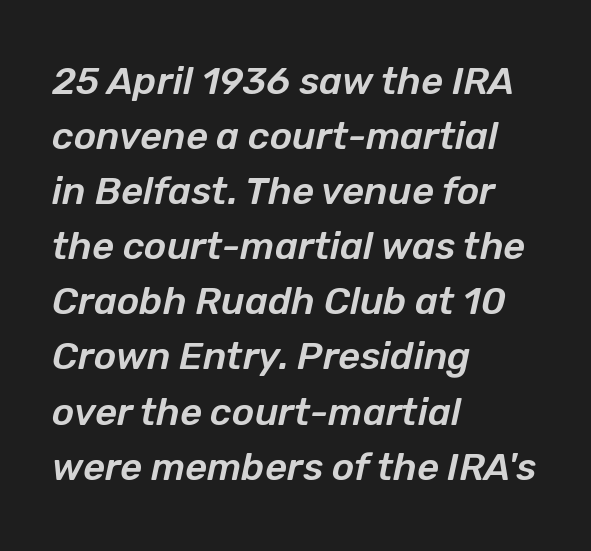
Q: Is the text italic (slanted)? A: Yes, it leans right by about 12 degrees.
Q: Is the text underlined? A: No.
Q: How is the paragraph aligned? A: Left-aligned.
Q: Is the spacing between letters normal or unusually wide? A: Normal.
Q: Is the spacing between lines tight, normal or loose? A: Normal.
Q: Width (condensed, normal, or wide)? A: Normal.
Q: Stroke contrast? A: Low.
Q: x-height? A: Medium.
Q: Monospaced? A: No.
